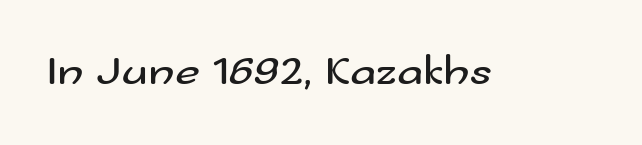
Q: Is the text bold? A: No.
Q: Is the text italic (slanted)? A: No, it is upright.
Q: Is the typeface a serif or a sans-serif typeface? A: Sans-serif.
Q: Is the text underlined? A: No.
Q: Is the spacing between letters normal or unusually wide? A: Normal.
Q: Width (condensed, normal, or wide)? A: Wide.
Q: Stroke contrast? A: Medium.
Q: x-height? A: Small.
Q: Monospaced? A: No.
